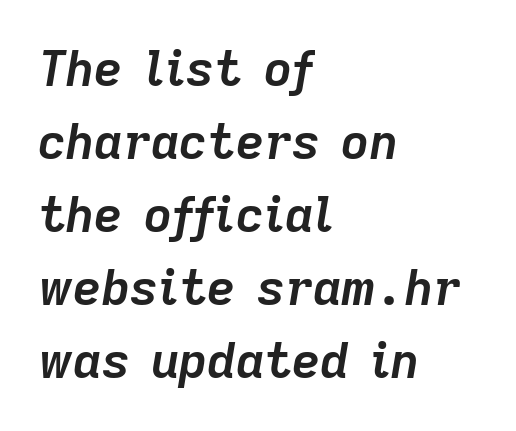
The image shows 49 px semibold type, italic (leaning right); set left-aligned, normal line spacing (1.49x), normal letter spacing, not underlined; low stroke contrast and a medium x-height.
